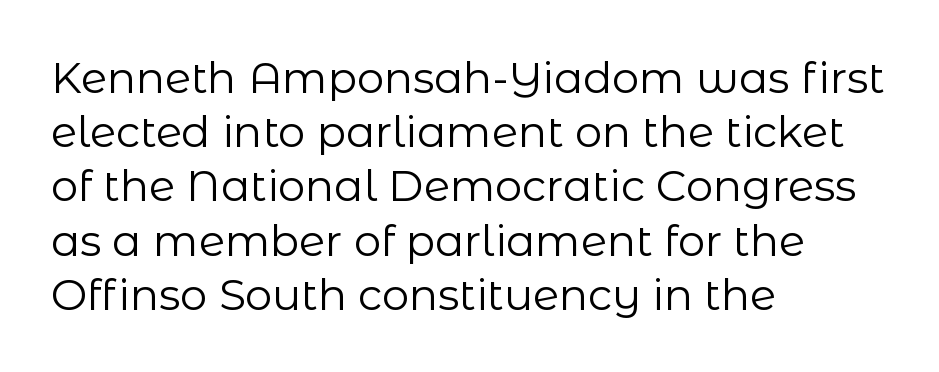
The image shows 43 px regular-weight sans-serif type, upright; set left-aligned, normal line spacing (1.26x), normal letter spacing, not underlined; low stroke contrast and a medium x-height.
